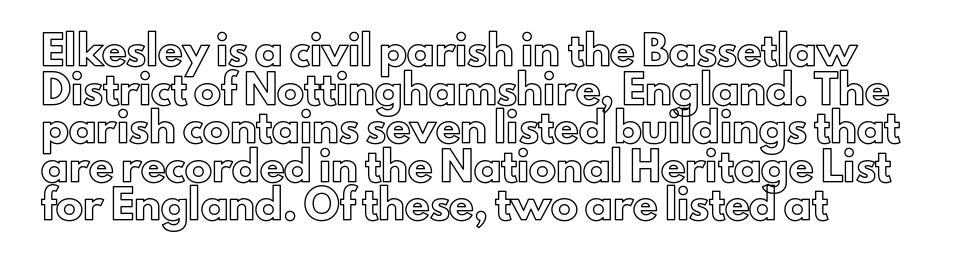
The image shows 27 px text type, upright; set normal line spacing (1.43x), normal letter spacing, not underlined.
